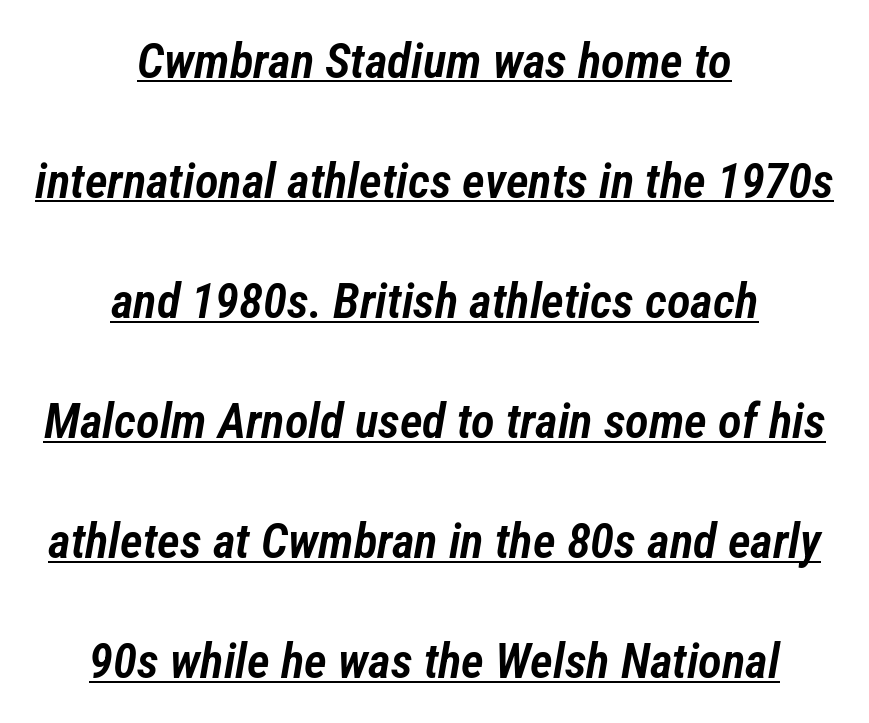
Q: Is the text bold? A: Semi-bold.
Q: Is the text italic (slanted)? A: Yes, it leans right by about 12 degrees.
Q: Is the text underlined? A: Yes.
Q: How is the paragraph aligned? A: Centered.
Q: Is the spacing between letters normal or unusually wide? A: Normal.
Q: Is the spacing between lines tight, normal or loose? A: Loose.
Q: Width (condensed, normal, or wide)? A: Condensed.
Q: Stroke contrast? A: Low.
Q: x-height? A: Medium.
Q: Monospaced? A: No.
